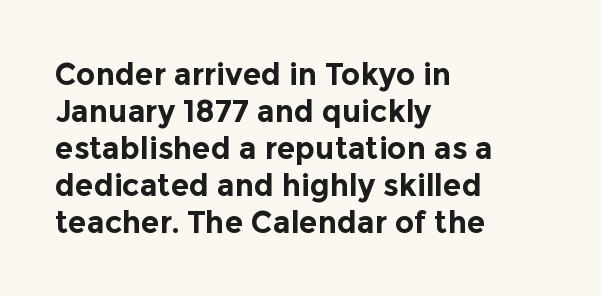
The image shows 30 px bold sans-serif type, upright; set left-aligned, line spacing 1.23x, normal letter spacing, not underlined; a medium x-height.
